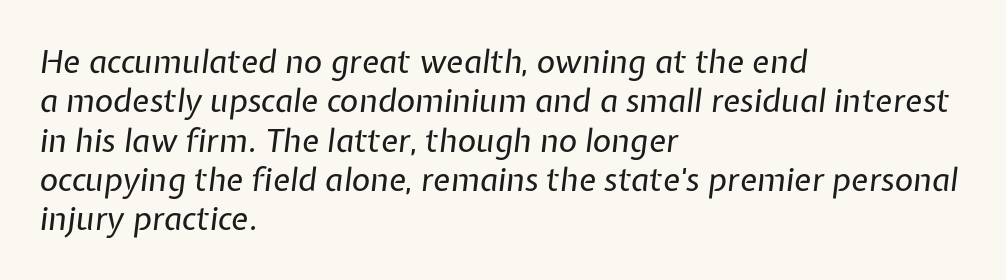
You could not count columns in this text — the font is proportionally spaced. Tall strokes in this sample are angled rather than plumb. Horizontally, the lines are justified to the leading edge only. The gap between lines stays unmarked. Ink coverage per letter is moderate at most. Caption: standard tracking, unaltered.
